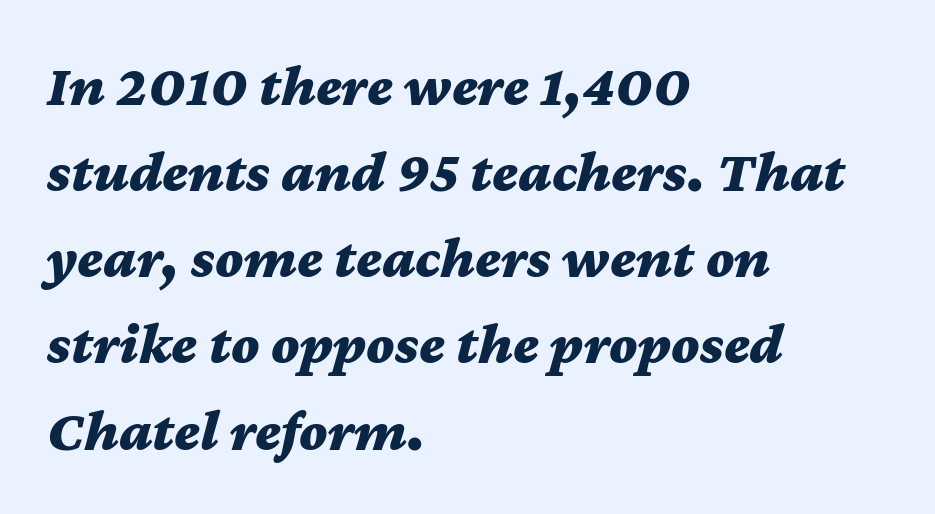
Q: Is the text bold? A: Yes.
Q: Is the text italic (slanted)? A: Yes, it leans right by about 12 degrees.
Q: Is the text underlined? A: No.
Q: How is the paragraph aligned? A: Left-aligned.
Q: Is the spacing between letters normal or unusually wide? A: Normal.
Q: Is the spacing between lines tight, normal or loose? A: Normal.
Q: Width (condensed, normal, or wide)? A: Wide.
Q: Stroke contrast? A: Medium.
Q: x-height? A: Medium.
Q: Monospaced? A: No.
